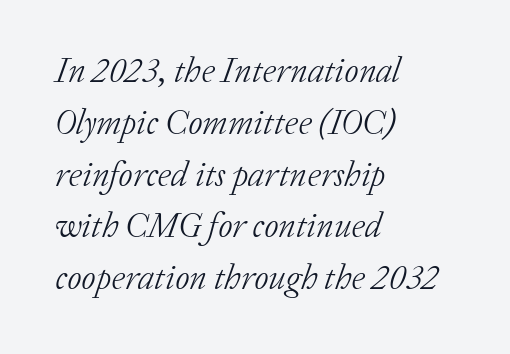
Q: Is the text bold? A: No.
Q: Is the text italic (slanted)? A: Yes, it leans right by about 20 degrees.
Q: Is the typeface a serif or a sans-serif typeface? A: Serif.
Q: Is the text underlined? A: No.
Q: How is the paragraph aligned? A: Left-aligned.
Q: Is the spacing between letters normal or unusually wide? A: Normal.
Q: Is the spacing between lines tight, normal or loose? A: Normal.
Q: Width (condensed, normal, or wide)? A: Normal.
Q: Stroke contrast? A: Low.
Q: x-height? A: Medium.
Q: Monospaced? A: No.
